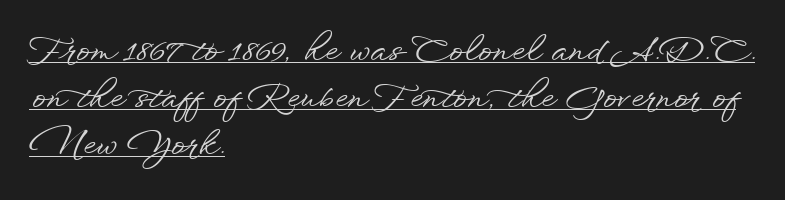
{"serif": "no", "width": "wide", "stroke_contrast": "low", "x_height": "small", "monospaced": "no", "underline": "yes", "align": "left", "line_spacing": "normal", "line_spacing_ratio": 1.43, "letter_spacing": "normal", "letter_spacing_em": 0.0, "glyph_px": 33}
